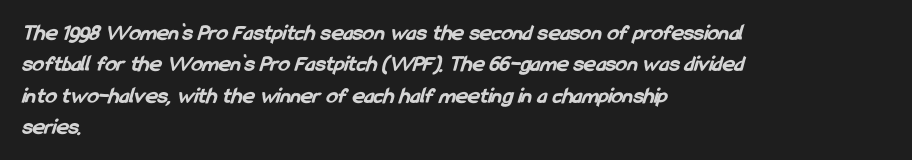
Observe the ordinary spacing: letters are neighbours, not strangers. Is the block centered? No — it sits flush against the left margin. Regular leading. Descender tails drop into unmarked territory. Heavy-handed strokes throughout: this text is bold.
